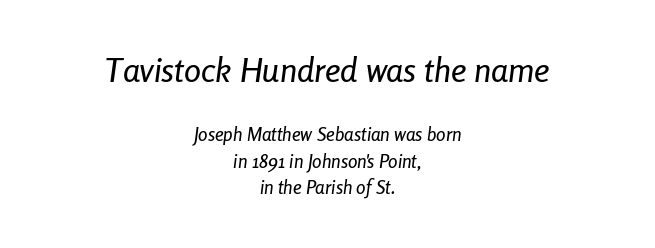
{"italic": "yes", "lean": "right", "slant_degrees": 8, "width": "condensed", "stroke_contrast": "low", "x_height": "medium", "monospaced": "no", "underline": "no", "align": "center", "line_spacing": "normal", "line_spacing_ratio": 1.39, "letter_spacing": "normal", "letter_spacing_em": 0.0, "larger_block": "first", "size_ratio": 1.79, "glyph_px": 34}
